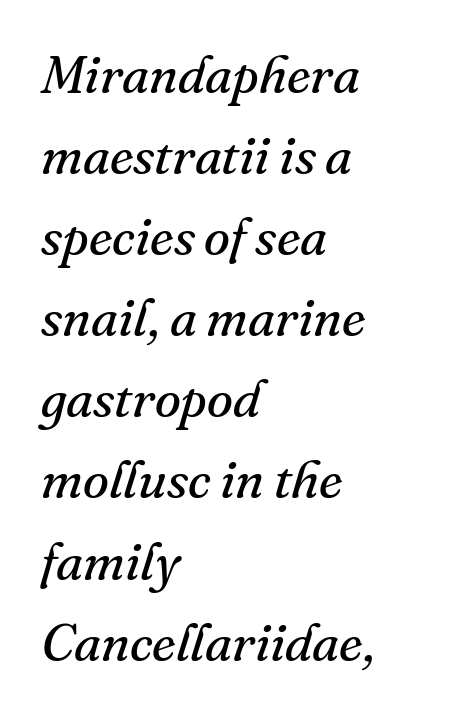
The image shows 53 px regular-weight serif type, italic (leaning right); set left-aligned, normal line spacing (1.53x), normal letter spacing, not underlined; medium stroke contrast and a small x-height.
